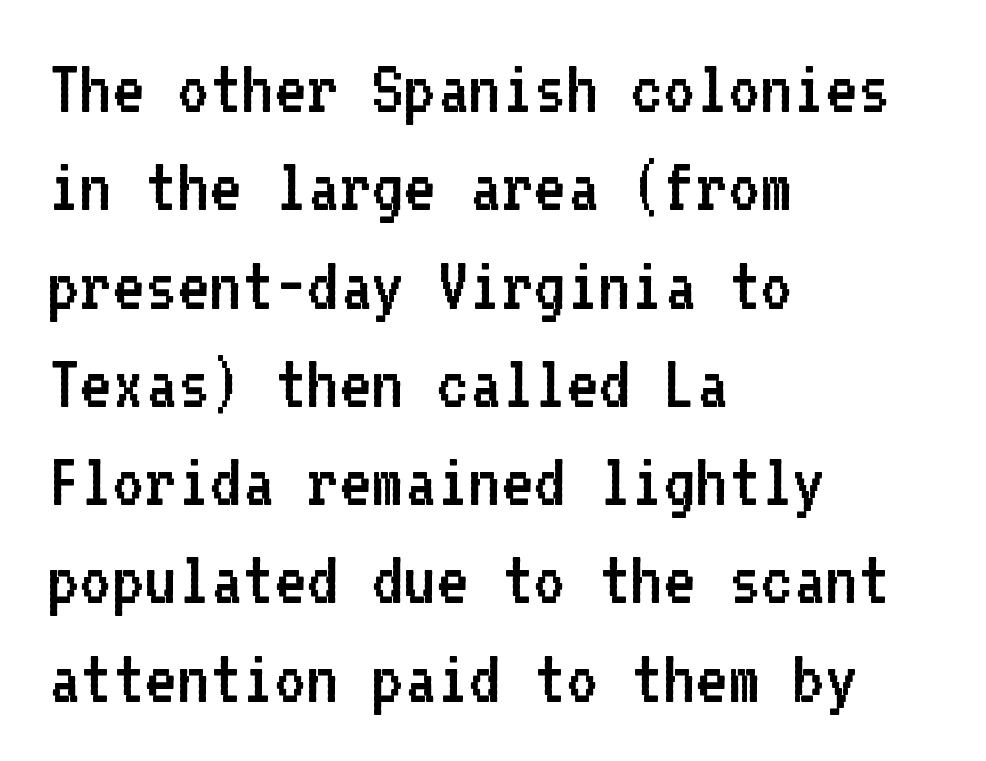
No italicization has been applied; the sample stays upright. Is there much room between lines? A standard amount, neither cramped nor airy. Only glyphs here, with clear space below each row. The passage shown is typed in a monospace face where columns stay perfectly aligned.
